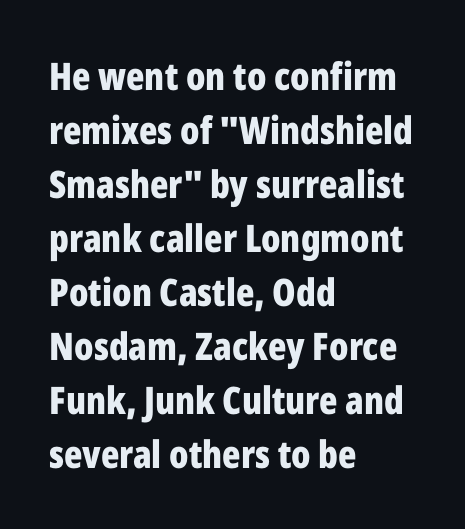
The image shows 38 px bold, condensed sans-serif type, upright; set left-aligned, normal line spacing (1.42x), normal letter spacing, not underlined; low stroke contrast and a medium x-height.
